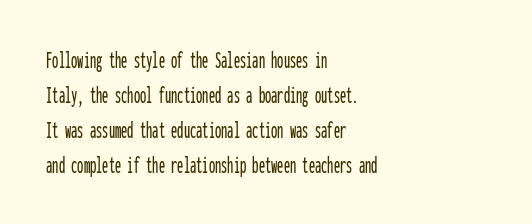
Q: Is the text italic (slanted)? A: No, it is upright.
Q: Is the text underlined? A: No.
Q: How is the paragraph aligned? A: Left-aligned.
Q: Is the spacing between letters normal or unusually wide? A: Normal.
Q: Is the spacing between lines tight, normal or loose? A: Normal.
